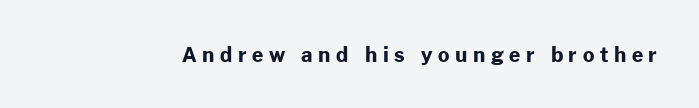
Q: Is the text bold? A: Yes.
Q: Is the text italic (slanted)? A: No, it is upright.
Q: Is the text underlined? A: No.
Q: Is the spacing between letters normal or unusually wide? A: Unusually wide.
